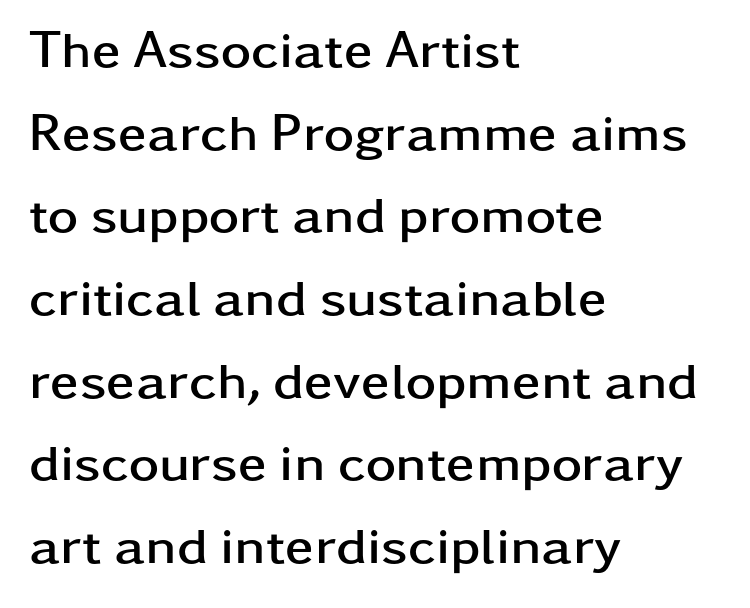
The image shows 52 px semibold, wide sans-serif type, upright; set left-aligned, normal line spacing (1.59x), normal letter spacing, not underlined; low stroke contrast and a medium x-height.
